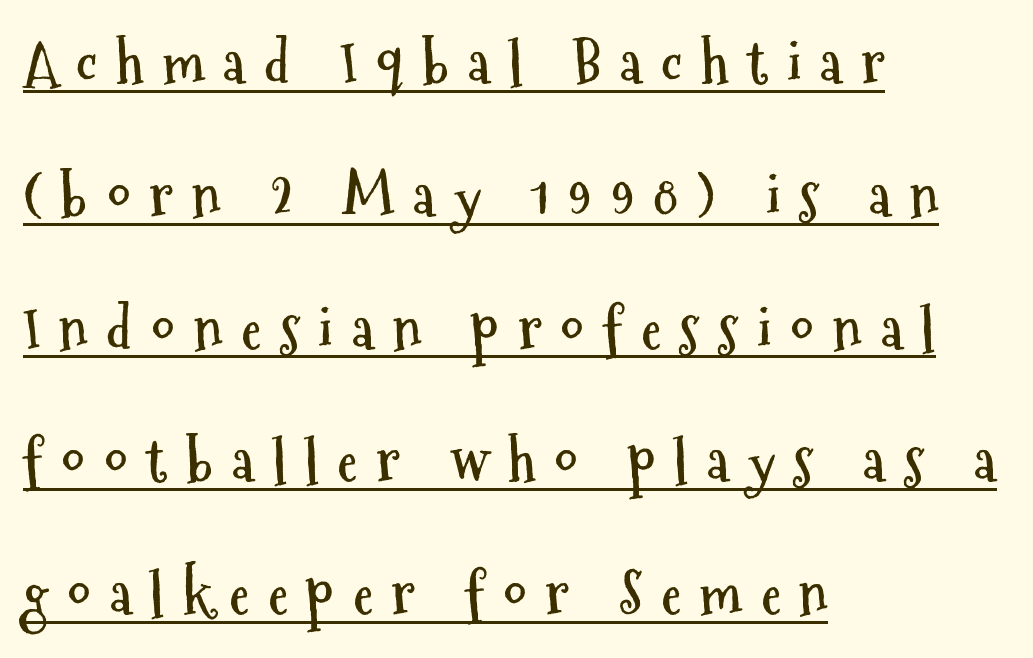
Q: Is the text bold? A: Yes.
Q: Is the text italic (slanted)? A: No, it is upright.
Q: Is the typeface a serif or a sans-serif typeface? A: Sans-serif.
Q: Is the text underlined? A: Yes.
Q: How is the paragraph aligned? A: Left-aligned.
Q: Is the spacing between letters normal or unusually wide? A: Unusually wide.
Q: Is the spacing between lines tight, normal or loose? A: Loose.
Q: Width (condensed, normal, or wide)? A: Condensed.
Q: Stroke contrast? A: Medium.
Q: x-height? A: Medium.
Q: Monospaced? A: No.
